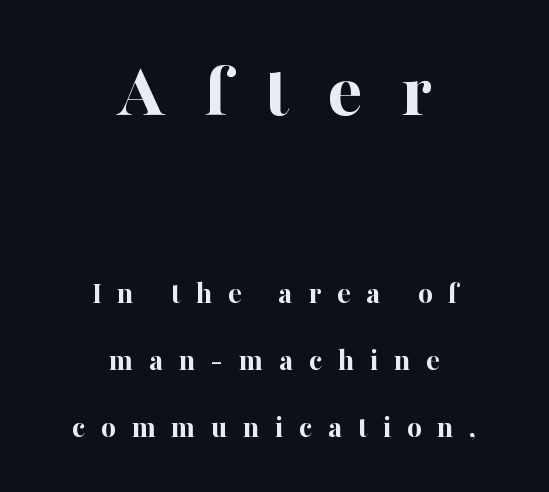
Q: Is the text bold? A: Yes.
Q: Is the text italic (slanted)? A: No, it is upright.
Q: Is the typeface a serif or a sans-serif typeface? A: Serif.
Q: Is the text underlined? A: No.
Q: How is the paragraph aligned? A: Centered.
Q: Is the spacing between letters normal or unusually wide? A: Unusually wide.
Q: Is the spacing between lines tight, normal or loose? A: Loose.
Q: Which block of text is set in a larger size, the first (top) or the second (bottom)? A: The first (top) one.
Q: Width (condensed, normal, or wide)? A: Normal.
Q: Stroke contrast? A: High.
Q: x-height? A: Medium.
Q: Monospaced? A: No.
